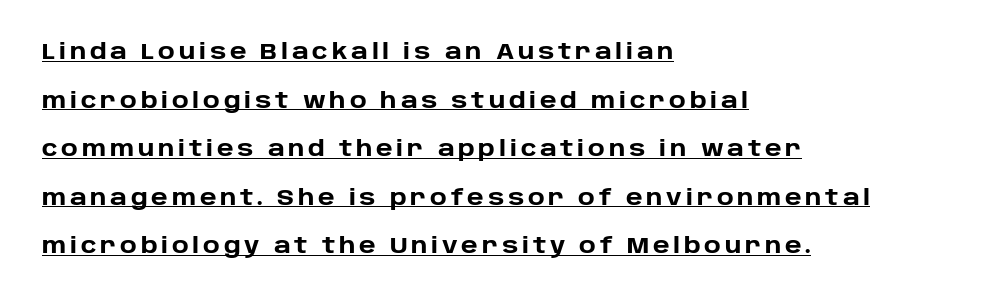
{"italic": "no", "bold": "yes", "underline": "yes", "align": "left", "line_spacing": "loose", "line_spacing_ratio": 2.31, "glyph_px": 21}
